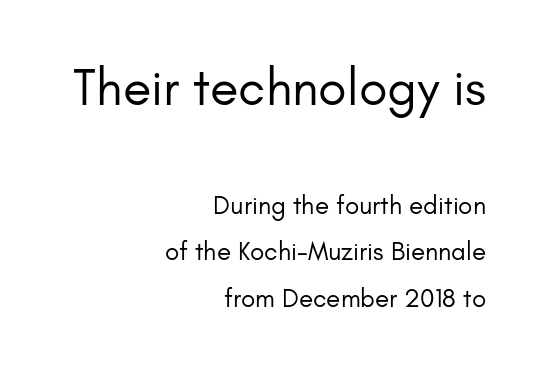
The image shows 52 px regular-weight sans-serif type, upright; set right-aligned, line spacing 1.78x, normal letter spacing, not underlined; the first (top) block is 2.0x larger; low stroke contrast and a small x-height.
